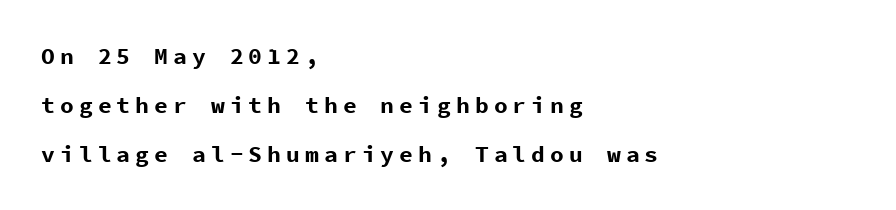
{"italic": "no", "bold": "yes", "underline": "no", "align": "left", "line_spacing": "loose", "line_spacing_ratio": 2.13, "letter_spacing": "wide", "letter_spacing_em": 0.22, "glyph_px": 23}
